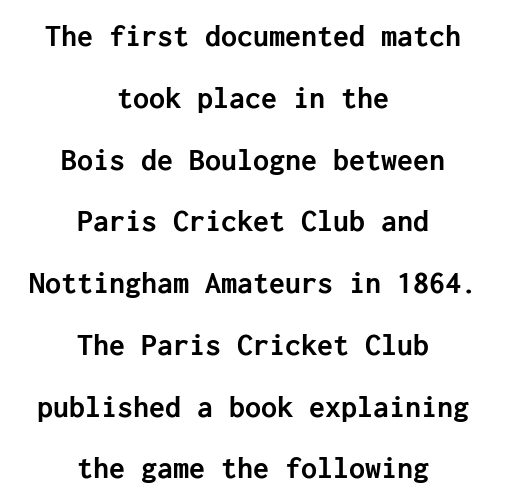
{"serif": "no", "italic": "no", "bold": "yes", "weight": "semibold", "width": "normal", "stroke_contrast": "low", "x_height": "medium", "underline": "no", "align": "center", "line_spacing": "loose", "line_spacing_ratio": 1.93, "letter_spacing": "normal", "letter_spacing_em": 0.0, "glyph_px": 32}
